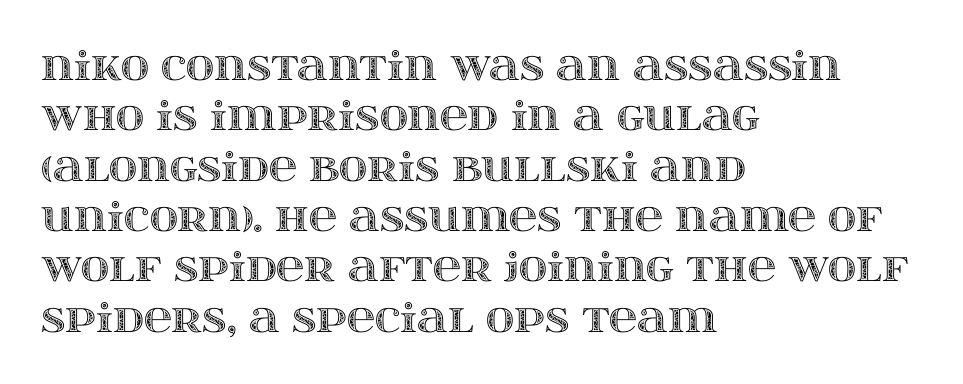
{"italic": "no", "width": "wide", "x_height": "large", "monospaced": "no", "underline": "no", "align": "left", "line_spacing": "normal", "line_spacing_ratio": 1.29, "letter_spacing": "normal", "letter_spacing_em": 0.0, "glyph_px": 39}
